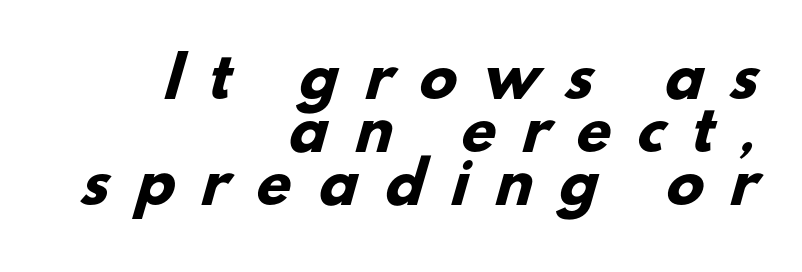
Q: Is the text bold? A: Yes.
Q: Is the typeface a serif or a sans-serif typeface? A: Sans-serif.
Q: Is the text underlined? A: No.
Q: How is the paragraph aligned? A: Right-aligned.
Q: Is the spacing between letters normal or unusually wide? A: Unusually wide.
Q: Is the spacing between lines tight, normal or loose? A: Tight.
Q: Width (condensed, normal, or wide)? A: Normal.
Q: Stroke contrast? A: Low.
Q: x-height? A: Small.
Q: Monospaced? A: No.
